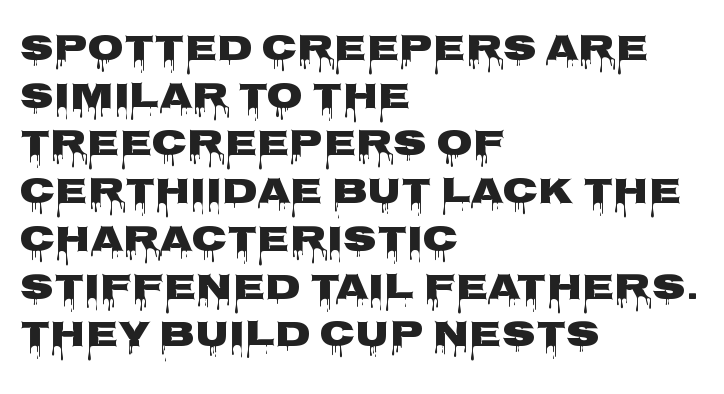
{"serif": "no", "italic": "no", "bold": "yes", "weight": "heavy", "width": "wide", "stroke_contrast": "low", "x_height": "large", "monospaced": "no", "underline": "no", "align": "left", "line_spacing": "normal", "line_spacing_ratio": 1.29, "letter_spacing": "normal", "letter_spacing_em": 0.0, "glyph_px": 37}
